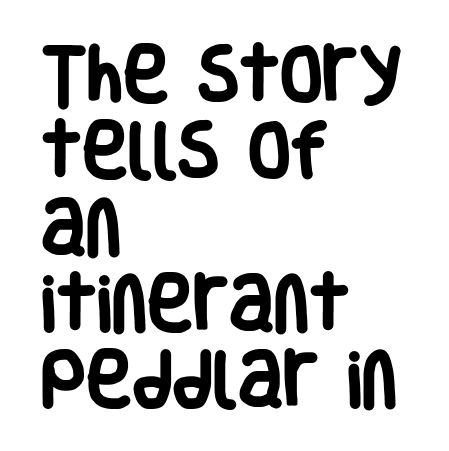
This sample has the flowing, uneven cadence of proportional lettering. Clear beneath every line of the passage. The typesetter chose a ragged-right arrangement here. Unlike italic type, these characters show no tilt at all.
